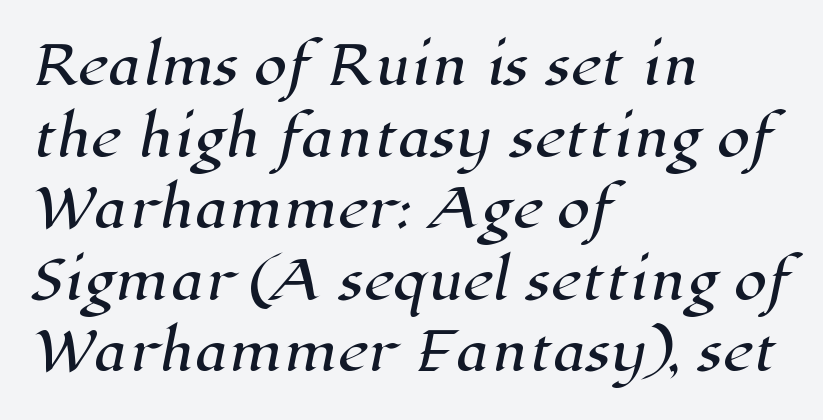
Which margin do the lines hug? The left one — the right edge is uneven. I'd call this a serif setting — the letters wear small feet. The leading is moderate, giving the passage an even texture. Only glyphs here, with clear space below each row. Letter spacing: default.
